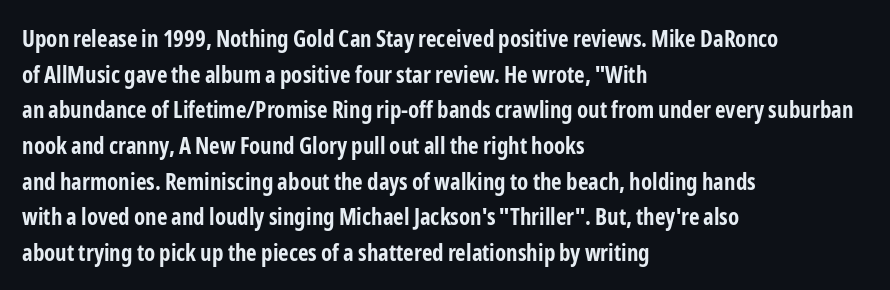
Is the block centered? No — it sits flush against the left margin. A full-strength bold gives these letters their thick strokes. The zone under the glyphs is completely vacant. This sample uses an upright cut, with every glyph sitting square on the baseline. The passage shown has conventional tracking throughout. The line-height multiplier appears to be the usual default.
